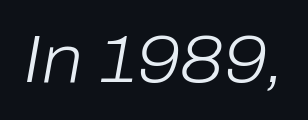
The image shows 67 px light type, italic (leaning right); set normal letter spacing, not underlined; low stroke contrast and a medium x-height.
